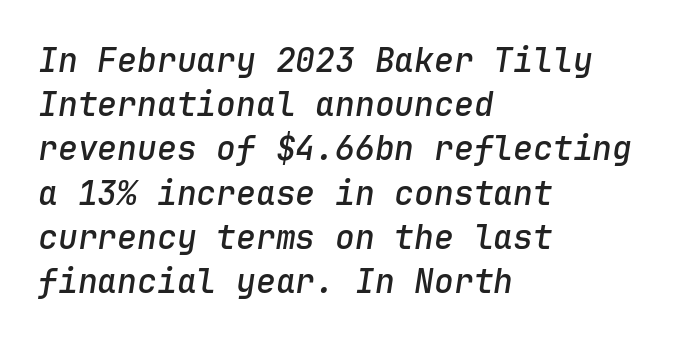
If you measured baseline to baseline, you'd find a middling distance. Each letter, wide or thin by design, is forced into the same width here. The rag falls on the right side of this text block. Beneath every word, the page is bare. The rendering applies a slant to the glyphs.
